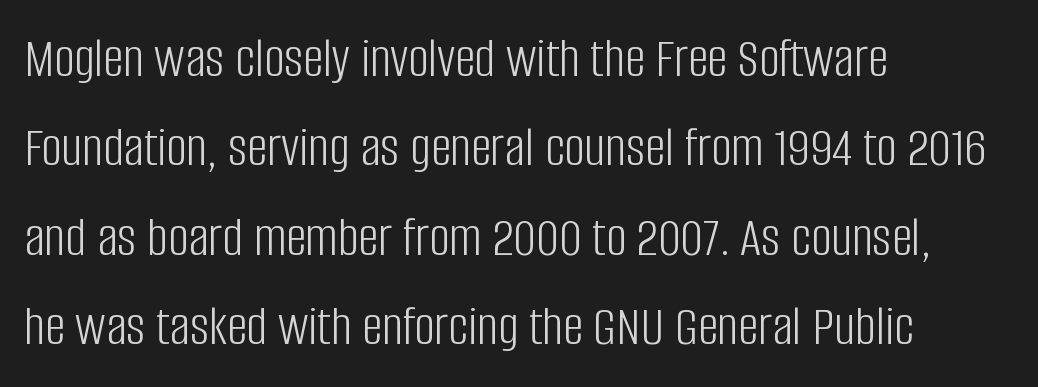
Q: Is the text bold? A: No.
Q: Is the text italic (slanted)? A: No, it is upright.
Q: Is the typeface a serif or a sans-serif typeface? A: Sans-serif.
Q: Is the text underlined? A: No.
Q: How is the paragraph aligned? A: Left-aligned.
Q: Is the spacing between letters normal or unusually wide? A: Normal.
Q: Is the spacing between lines tight, normal or loose? A: Normal.
Q: Width (condensed, normal, or wide)? A: Condensed.
Q: Stroke contrast? A: Low.
Q: x-height? A: Large.
Q: Monospaced? A: No.
